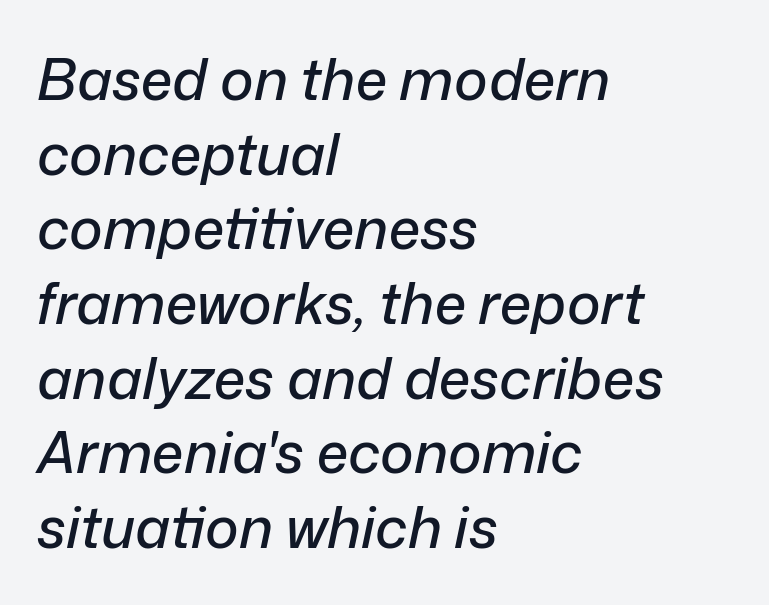
{"italic": "yes", "lean": "right", "slant_degrees": 12, "width": "normal", "stroke_contrast": "low", "x_height": "medium", "monospaced": "no", "underline": "no", "align": "left", "line_spacing": "normal", "line_spacing_ratio": 1.31, "letter_spacing": "normal", "letter_spacing_em": 0.0, "glyph_px": 57}
